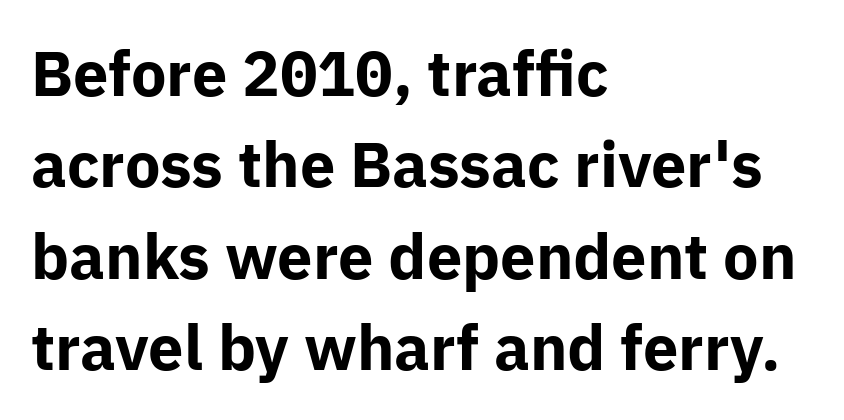
Q: Is the text bold? A: Yes.
Q: Is the text italic (slanted)? A: No, it is upright.
Q: Is the typeface a serif or a sans-serif typeface? A: Sans-serif.
Q: Is the text underlined? A: No.
Q: How is the paragraph aligned? A: Left-aligned.
Q: Is the spacing between letters normal or unusually wide? A: Normal.
Q: Is the spacing between lines tight, normal or loose? A: Normal.
Q: Width (condensed, normal, or wide)? A: Normal.
Q: Stroke contrast? A: Low.
Q: x-height? A: Medium.
Q: Monospaced? A: No.
